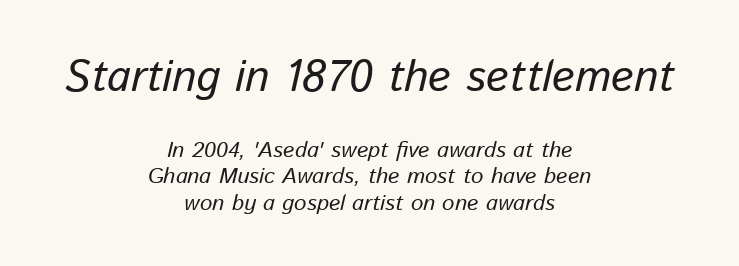
{"italic": "yes", "lean": "right", "slant_degrees": 13, "bold": "no", "weight": "regular", "width": "normal", "stroke_contrast": "low", "x_height": "medium", "monospaced": "no", "underline": "no", "align": "center", "line_spacing_ratio": 1.2, "letter_spacing": "normal", "letter_spacing_em": 0.0, "larger_block": "first", "size_ratio": 2.0, "glyph_px": 44}
